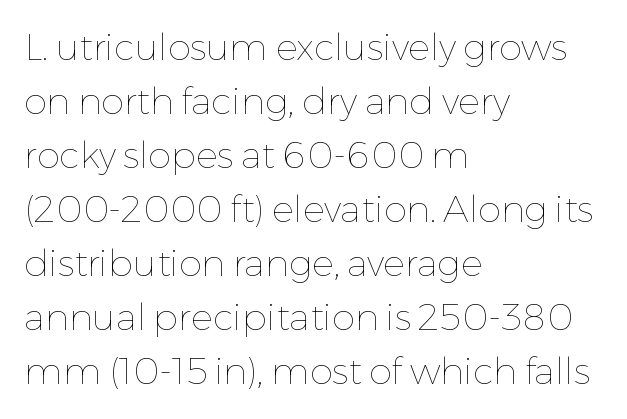
Q: Is the text bold? A: No.
Q: Is the text italic (slanted)? A: No, it is upright.
Q: Is the text underlined? A: No.
Q: How is the paragraph aligned? A: Left-aligned.
Q: Is the spacing between letters normal or unusually wide? A: Normal.
Q: Is the spacing between lines tight, normal or loose? A: Normal.
Q: Width (condensed, normal, or wide)? A: Normal.
Q: Stroke contrast? A: Low.
Q: x-height? A: Medium.
Q: Monospaced? A: No.
